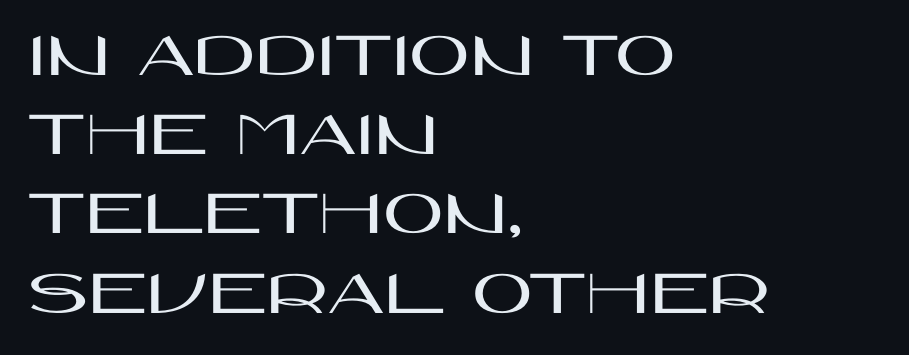
Q: Is the text italic (slanted)? A: No, it is upright.
Q: Is the typeface a serif or a sans-serif typeface? A: Sans-serif.
Q: Is the text underlined? A: No.
Q: How is the paragraph aligned? A: Left-aligned.
Q: Is the spacing between letters normal or unusually wide? A: Normal.
Q: Width (condensed, normal, or wide)? A: Wide.
Q: Stroke contrast? A: High.
Q: x-height? A: Large.
Q: Monospaced? A: No.
